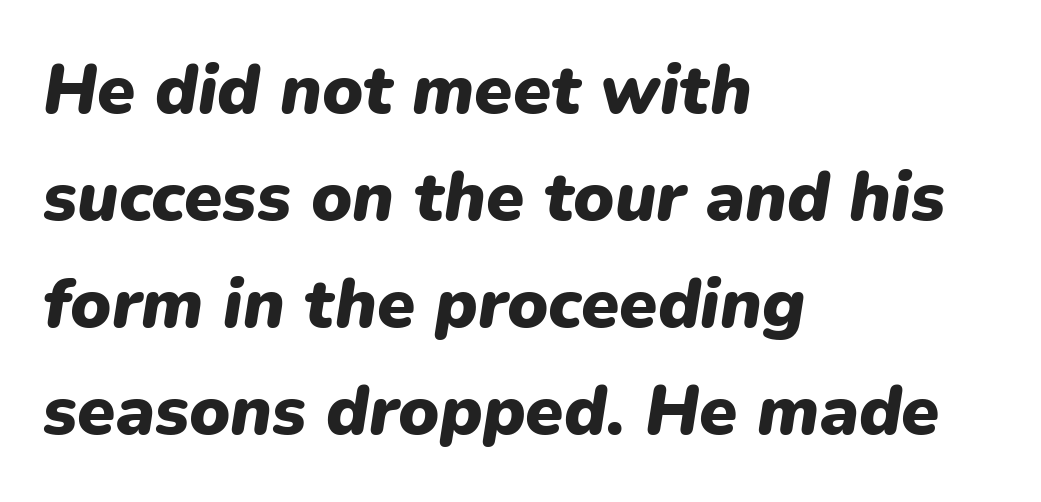
{"italic": "yes", "lean": "right", "slant_degrees": 9, "bold": "yes", "weight": "heavy", "width": "normal", "stroke_contrast": "low", "x_height": "medium", "monospaced": "no", "underline": "no", "align": "left", "line_spacing": "normal", "line_spacing_ratio": 1.55, "letter_spacing": "normal", "letter_spacing_em": 0.0, "glyph_px": 69}
